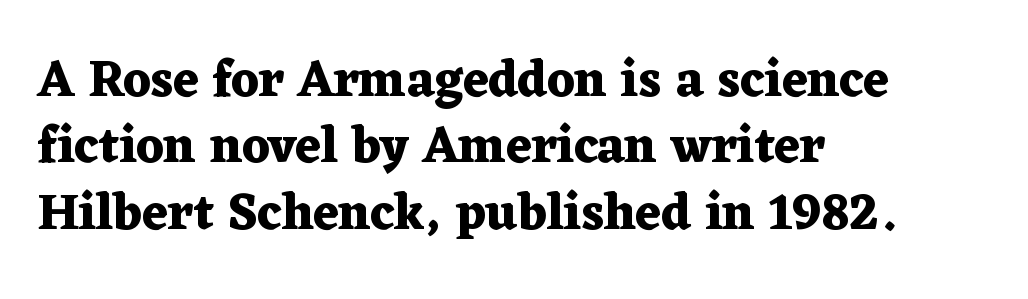
The image shows 51 px heavy, wide serif type, upright; set left-aligned, normal line spacing (1.3x), normal letter spacing, not underlined; medium stroke contrast and a medium x-height.
